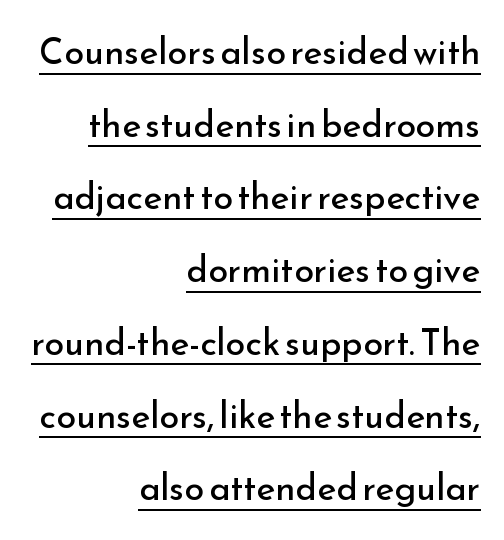
The image shows 36 px regular-weight sans-serif type, upright; set right-aligned, loose line spacing (2.02x), normal letter spacing, underlined; low stroke contrast and a small x-height.
